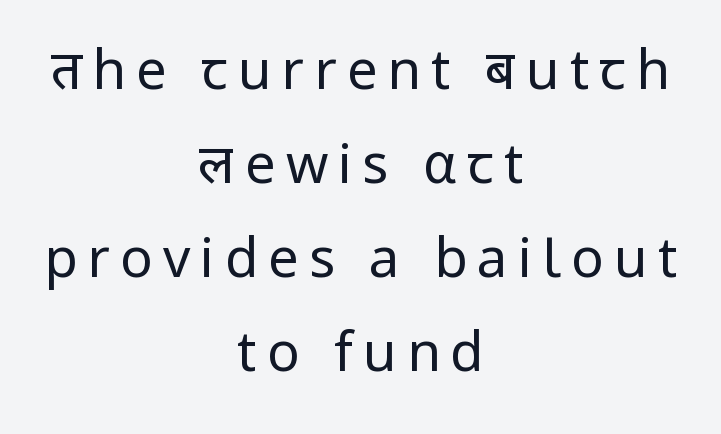
The image shows 54 px regular-weight sans-serif type, upright; set centered, line spacing 1.74x, not underlined; low stroke contrast and a medium x-height.
